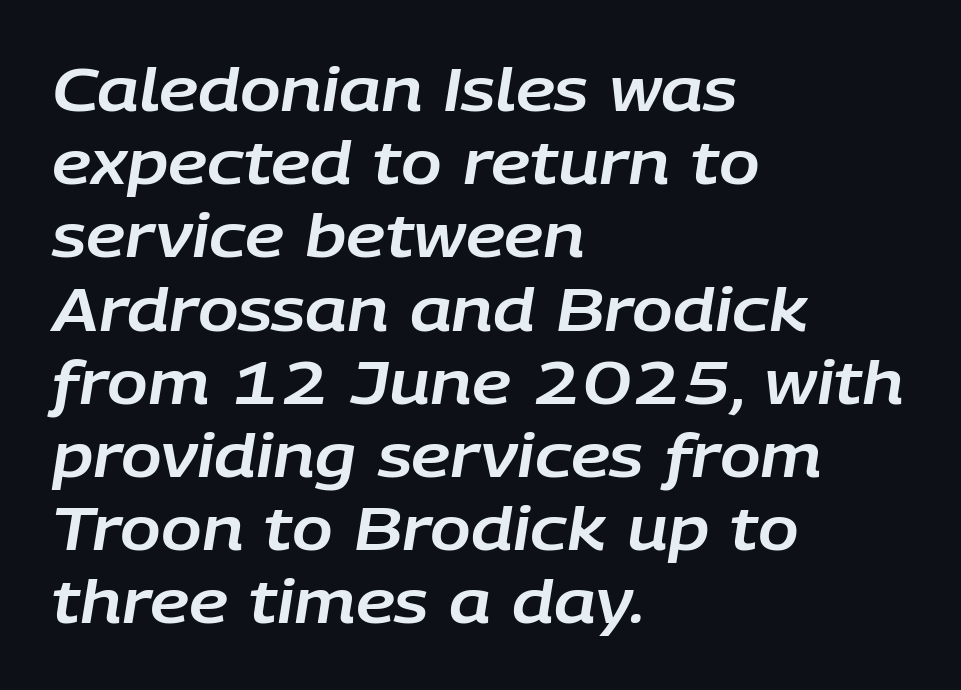
The specimen omits any rule beneath the text block's lines. It's the slanting kind of type. Leftover space on each line is placed entirely after the last word. Here the designer chose a conventional face with non-uniform glyph widths. Between one letter and the next there's only the usual sliver of space.
